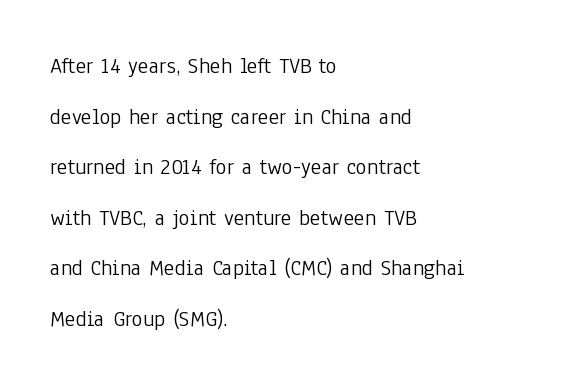
A bare baseline throughout the passage. Interline gaps are noticeably wide in this sample. Leftover space on each line is placed entirely after the last word. This rendering leaves character spacing at its baseline value.
